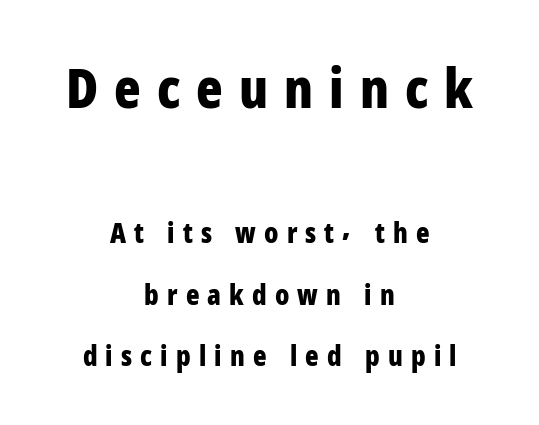
{"serif": "no", "italic": "no", "bold": "yes", "weight": "bold", "width": "condensed", "stroke_contrast": "low", "x_height": "medium", "monospaced": "no", "underline": "no", "align": "center", "line_spacing": "loose", "line_spacing_ratio": 2.19, "letter_spacing": "wide", "letter_spacing_em": 0.29, "larger_block": "first", "size_ratio": 1.96, "glyph_px": 55}
